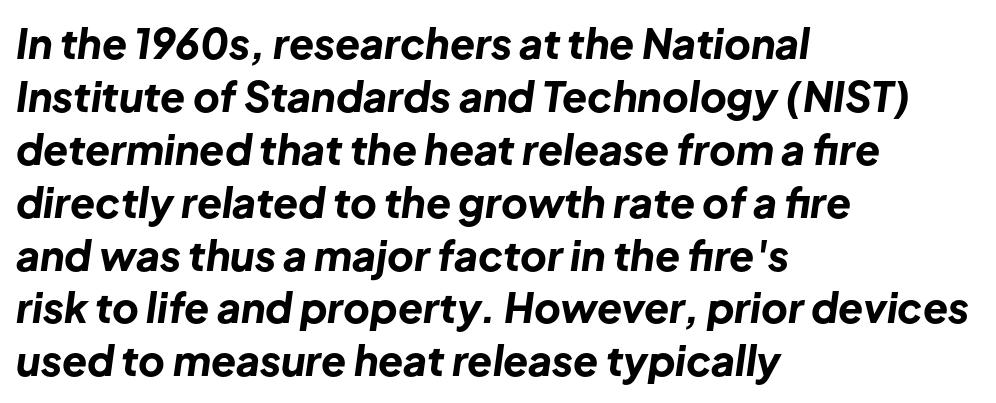
The image shows 41 px bold type, italic (leaning right); set left-aligned, normal line spacing (1.29x), normal letter spacing, not underlined; low stroke contrast and a medium x-height.
